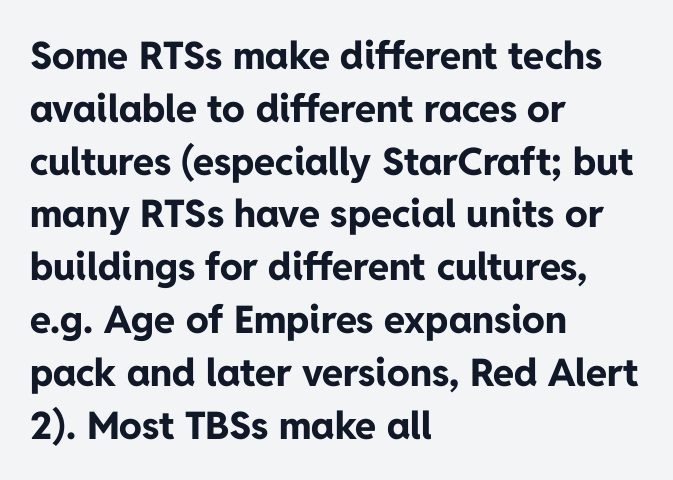
Q: Is the text bold? A: Yes.
Q: Is the text italic (slanted)? A: No, it is upright.
Q: Is the typeface a serif or a sans-serif typeface? A: Sans-serif.
Q: Is the text underlined? A: No.
Q: How is the paragraph aligned? A: Left-aligned.
Q: Is the spacing between letters normal or unusually wide? A: Normal.
Q: Is the spacing between lines tight, normal or loose? A: Normal.
Q: Width (condensed, normal, or wide)? A: Normal.
Q: Stroke contrast? A: Low.
Q: x-height? A: Medium.
Q: Monospaced? A: No.
